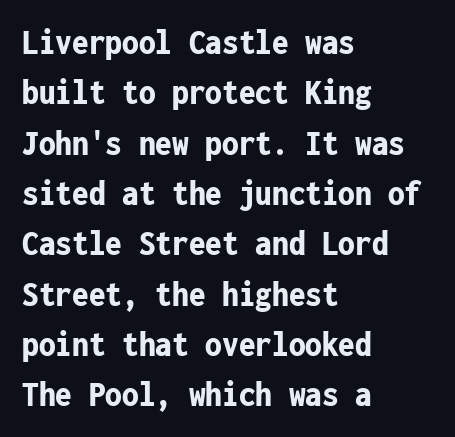
If you drew a line through each stem, it would be perfectly vertical. Line beginnings align vertically; line endings do not. Regarding leading, the lines here are spaced in the standard way. These lines are composed in type without serifs. Typographic density is high because the face is bold.
